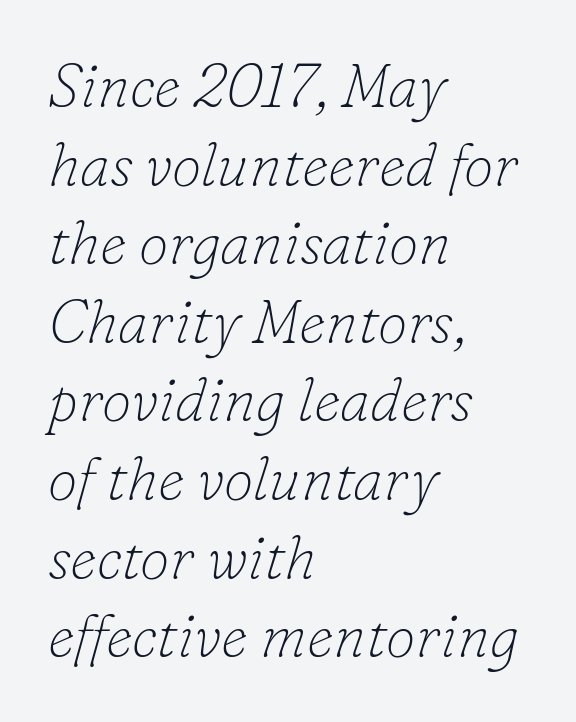
The image shows 60 px thin serif type, italic (leaning right); set left-aligned, normal line spacing (1.31x), normal letter spacing, not underlined; low stroke contrast and a small x-height.
